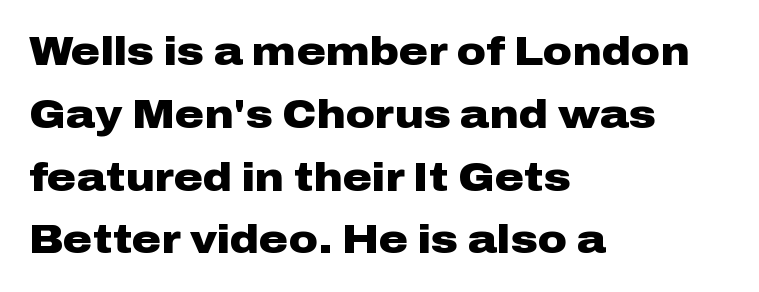
The image shows 40 px heavy, wide sans-serif type, upright; set left-aligned, normal line spacing (1.57x), normal letter spacing, not underlined; low stroke contrast and a medium x-height.
